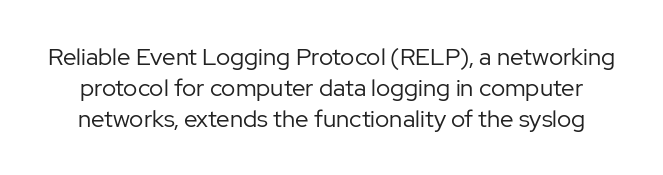
{"italic": "no", "bold": "no", "underline": "no", "line_spacing": "normal", "line_spacing_ratio": 1.29, "letter_spacing": "normal", "letter_spacing_em": 0.0, "glyph_px": 24}
